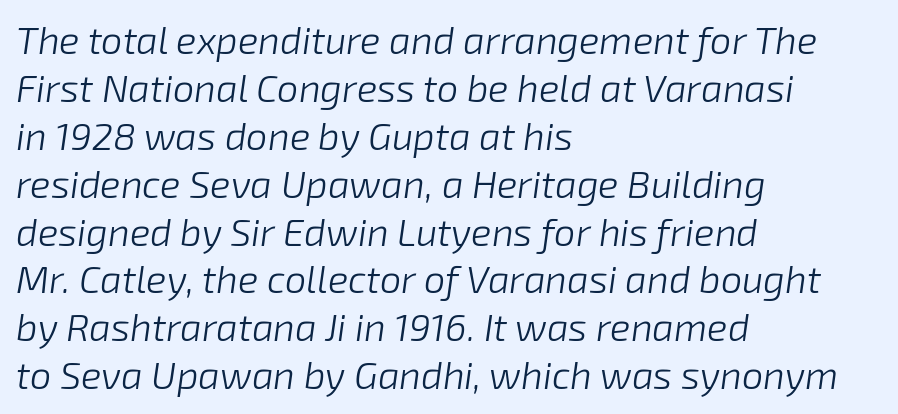
The face used here is proportionally spaced, like ordinary book or web type. Italic? Definitely — the glyphs are oblique. Vertical spacing — default. This reads as an unemphasized weight, regular at the heaviest.
